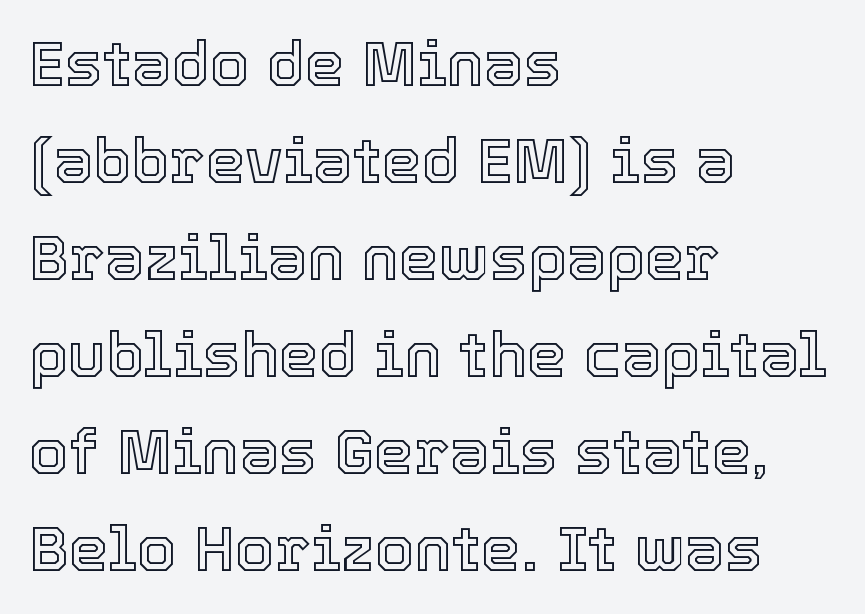
The image shows 63 px text type, upright; set left-aligned, normal line spacing (1.54x), normal letter spacing, not underlined; a medium x-height.
